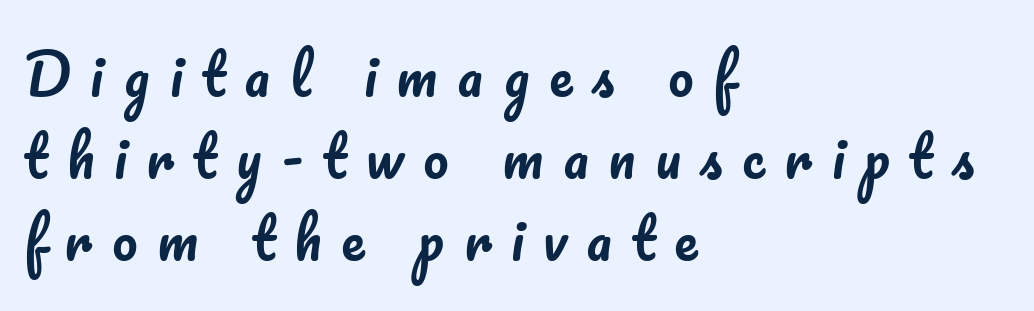
{"width": "normal", "stroke_contrast": "low", "x_height": "small", "monospaced": "no", "underline": "no", "align": "left", "line_spacing": "normal", "line_spacing_ratio": 1.46, "letter_spacing": "wide", "letter_spacing_em": 0.35, "glyph_px": 56}
